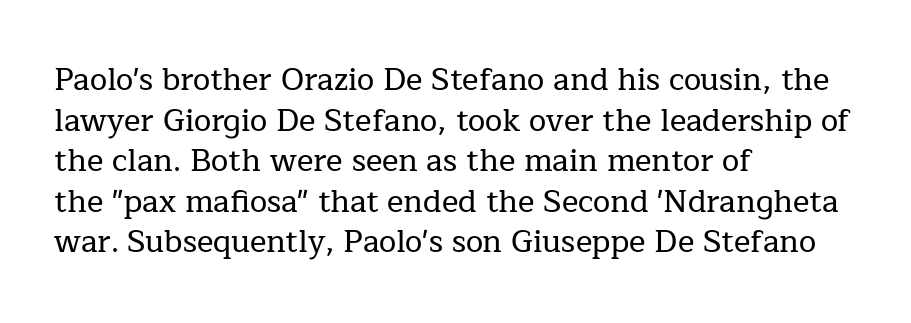
Q: Is the text italic (slanted)? A: No, it is upright.
Q: Is the typeface a serif or a sans-serif typeface? A: Serif.
Q: Is the text underlined? A: No.
Q: How is the paragraph aligned? A: Left-aligned.
Q: Is the spacing between letters normal or unusually wide? A: Normal.
Q: Is the spacing between lines tight, normal or loose? A: Normal.
Q: Width (condensed, normal, or wide)? A: Normal.
Q: Stroke contrast? A: Low.
Q: x-height? A: Medium.
Q: Monospaced? A: No.
